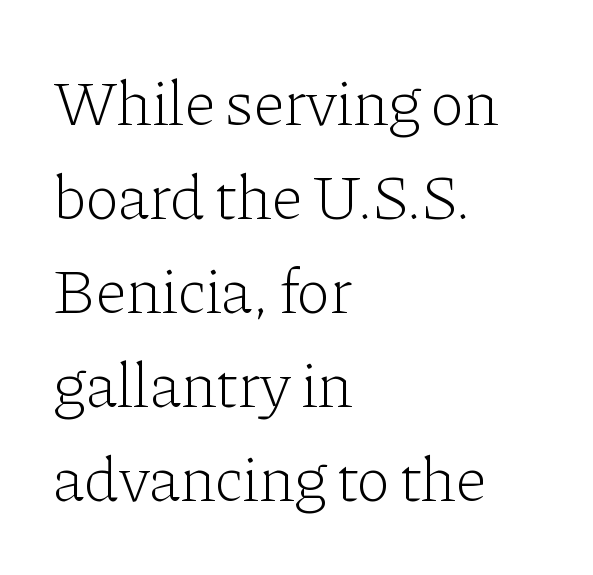
The rendering uses natural spacing where letterforms have individual widths. Regarding serifs, this sample has them. The tracking reads as untouched default to a designer's eye. The face looks like a standard text weight, possibly lighter.
